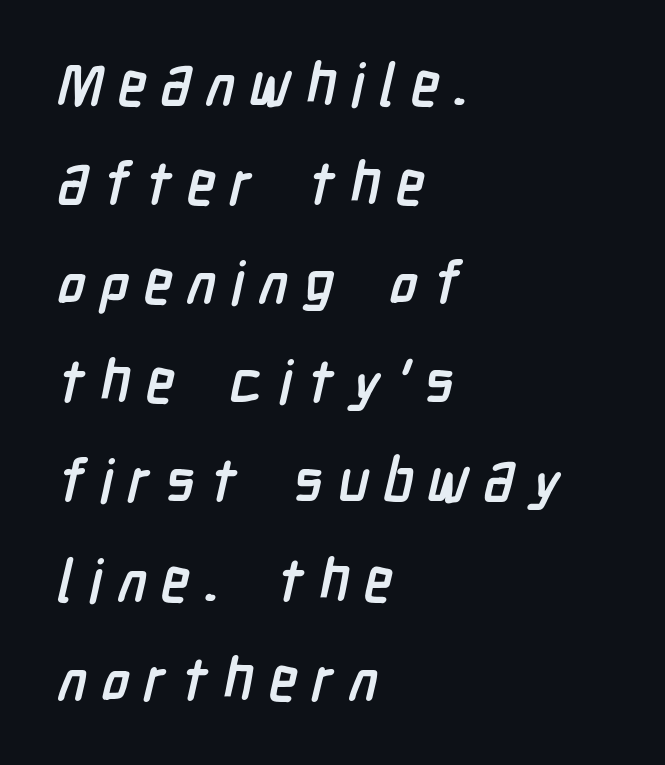
The image shows 59 px semibold, condensed sans-serif type; set left-aligned, normal line spacing (1.68x), unusually wide letter spacing (+0.25 em), not underlined; low stroke contrast and a medium x-height.
